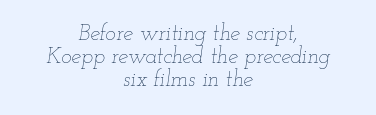
The image shows 22 px text type, italic (leaning right); set centered, tight line spacing (1.04x), normal letter spacing, not underlined.
